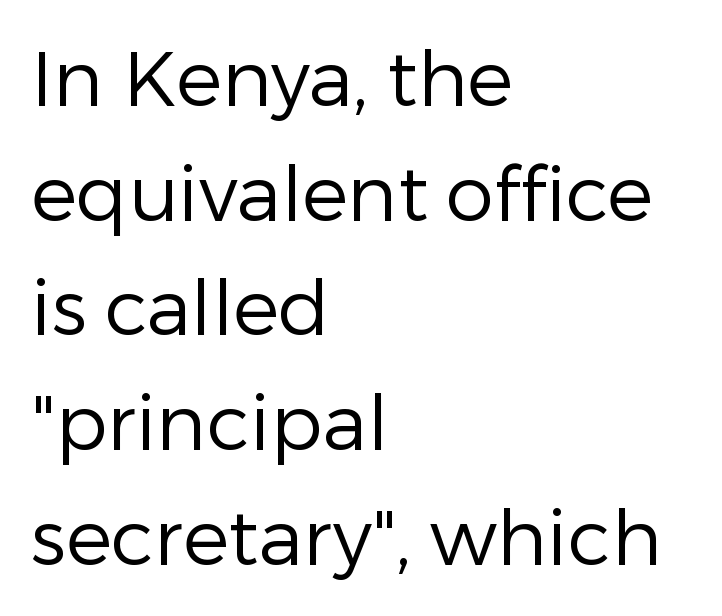
The image shows 77 px regular-weight sans-serif type, upright; set left-aligned, normal line spacing (1.49x), normal letter spacing, not underlined; low stroke contrast and a medium x-height.
